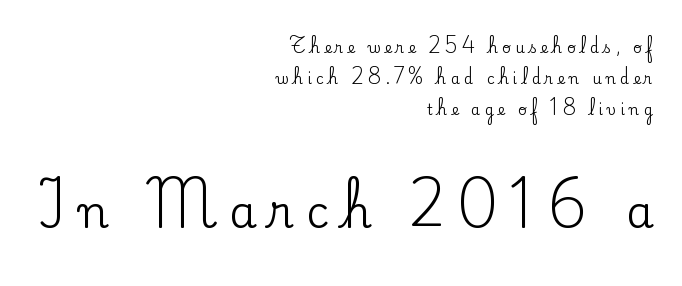
Q: Is the text italic (slanted)? A: No, it is upright.
Q: Is the typeface a serif or a sans-serif typeface? A: Serif.
Q: Is the text underlined? A: No.
Q: How is the paragraph aligned? A: Right-aligned.
Q: Is the spacing between letters normal or unusually wide? A: Unusually wide.
Q: Is the spacing between lines tight, normal or loose? A: Loose.
Q: Which block of text is set in a larger size, the first (top) or the second (bottom)? A: The second (bottom) one.
Q: Width (condensed, normal, or wide)? A: Normal.
Q: Stroke contrast? A: Low.
Q: x-height? A: Small.
Q: Monospaced? A: No.
